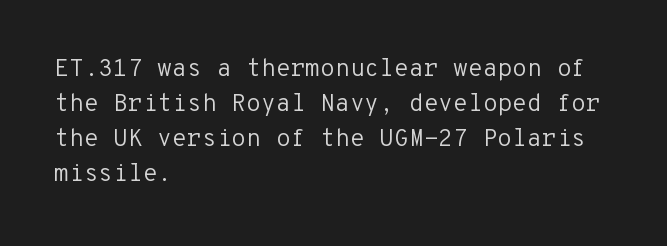
No word sits above an underline. This is the regular roman posture of the typeface. The lines in this sample share a left origin and differ only in where they stop. Successive baselines arrive at the customary interval.
